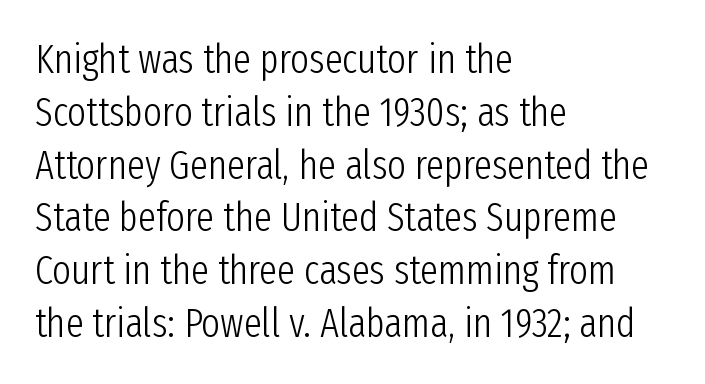
The image shows 40 px light, condensed sans-serif type, upright; set left-aligned, normal line spacing (1.32x), normal letter spacing, not underlined; low stroke contrast and a medium x-height.
